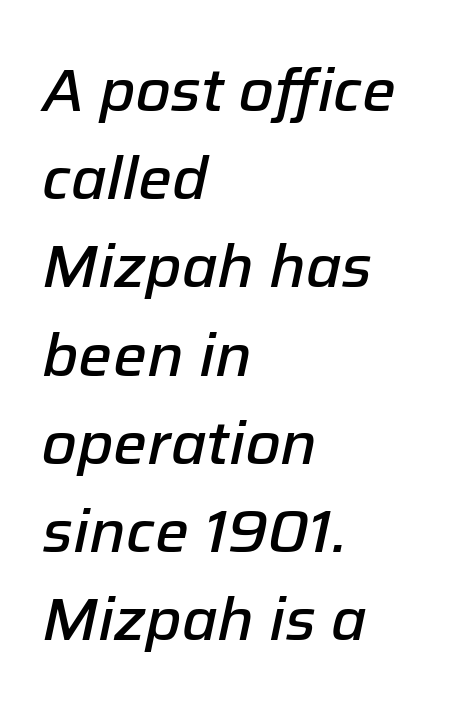
{"italic": "yes", "lean": "right", "slant_degrees": 12, "bold": "semi", "weight": "semibold", "width": "normal", "stroke_contrast": "low", "x_height": "medium", "monospaced": "no", "underline": "no", "align": "left", "line_spacing": "normal", "line_spacing_ratio": 1.47, "letter_spacing": "normal", "letter_spacing_em": 0.0, "glyph_px": 60}
